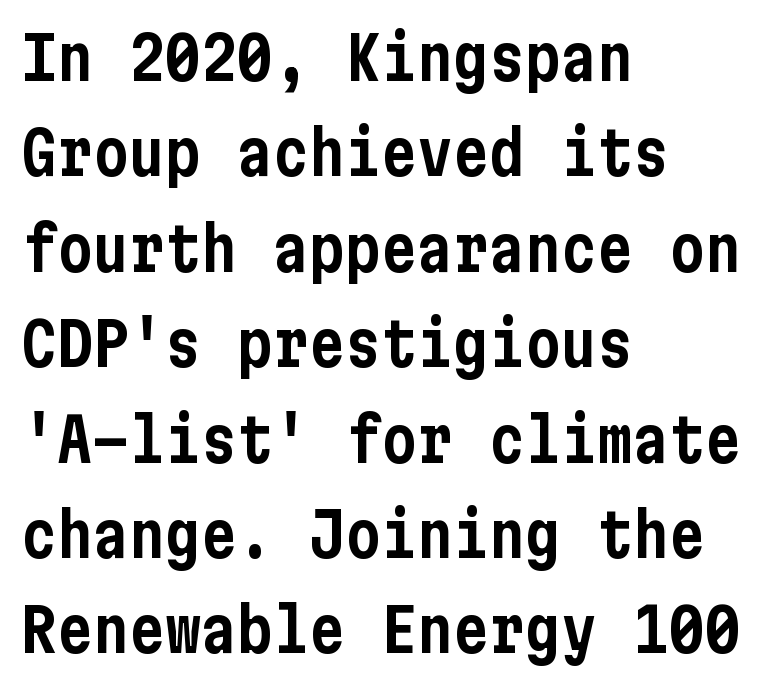
I'd call this a sans setting — the letters go barefoot. Caption: standard tracking, unaltered. Layout note: lines flush left. Anything drawn beneath the words? Only blank space. The letters stand upright; this is a roman face. Students, observe: this is what conventionally led text looks like.
